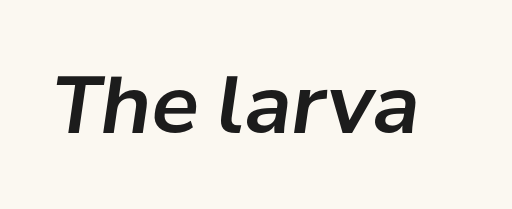
Check the space under the baseline: it is left empty. The letters sit at their default tracking, neither squeezed nor spread. Notice how the stems are inclined rather than vertical — that's the hallmark of italics. Here the designer chose a conventional face with non-uniform glyph widths.
